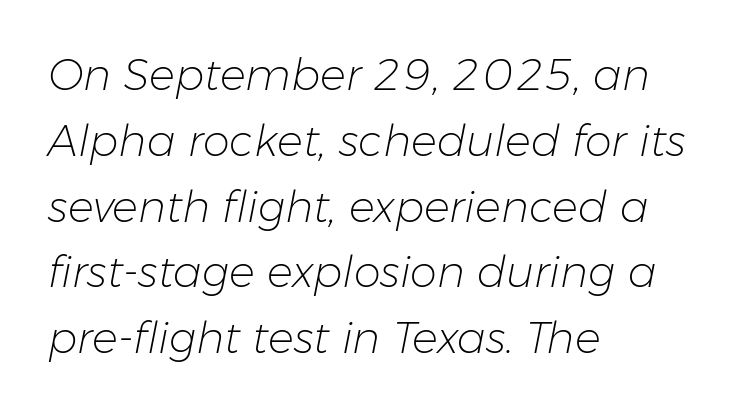
{"italic": "yes", "lean": "right", "slant_degrees": 11, "bold": "no", "weight": "light", "width": "normal", "stroke_contrast": "low", "x_height": "medium", "monospaced": "no", "underline": "no", "align": "left", "line_spacing": "normal", "line_spacing_ratio": 1.53, "letter_spacing": "normal", "letter_spacing_em": 0.0, "glyph_px": 43}
